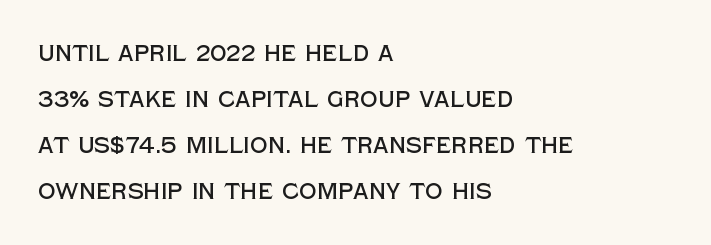
The image shows 22 px text type, upright; set left-aligned, loose line spacing (2.09x), normal letter spacing, not underlined.
